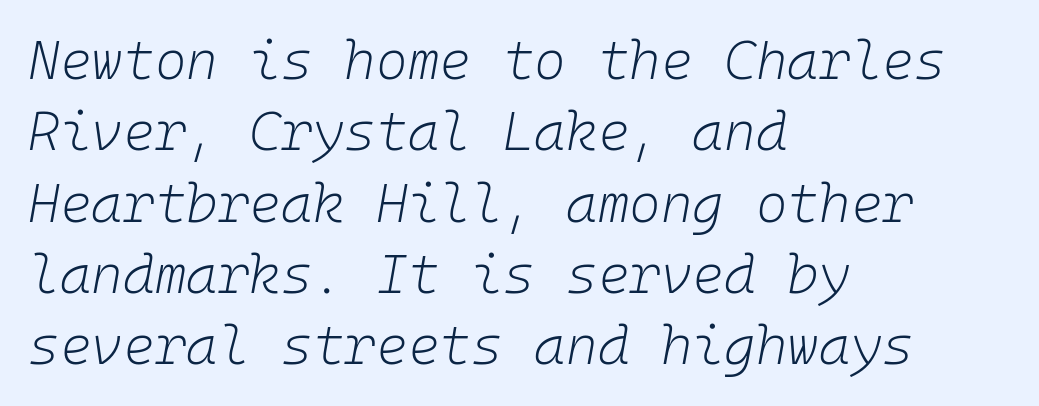
{"italic": "yes", "lean": "right", "slant_degrees": 10, "bold": "no", "weight": "light", "width": "normal", "stroke_contrast": "low", "x_height": "medium", "monospaced": "yes", "underline": "no", "align": "left", "line_spacing": "normal", "line_spacing_ratio": 1.32, "letter_spacing": "normal", "letter_spacing_em": 0.0, "glyph_px": 54}
